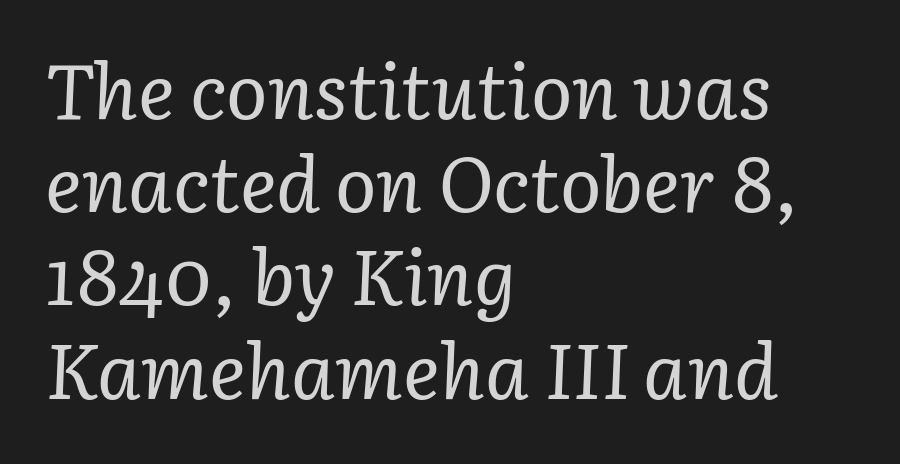
The passage shown is not underscored anywhere. The passage shown has conventional tracking throughout. In CSS terms this would be text-align: left. A typesetter would call this proportional, since set widths differ per character. You can tell from the footed stems that serif type was used. No extra ink here — the face is not bold.
